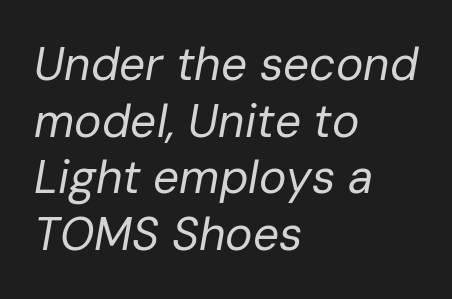
The image shows 46 px regular-weight type, italic (leaning right); set left-aligned, line spacing 1.23x, normal letter spacing, not underlined; low stroke contrast and a medium x-height.
